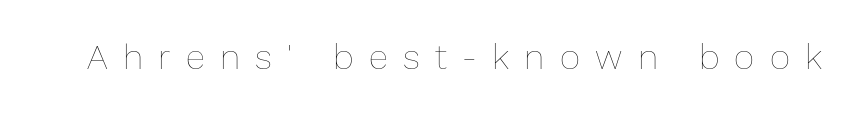
The image shows 35 px thin type, upright; set unusually wide letter spacing (+0.44 em), not underlined; low stroke contrast and a medium x-height.
